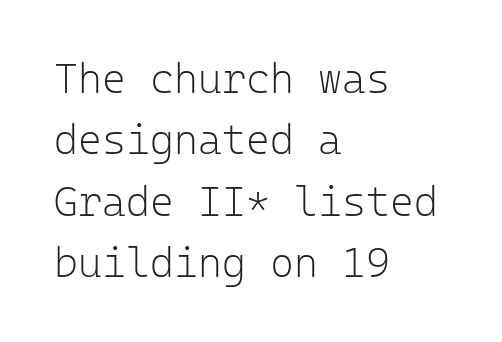
Q: Is the text bold? A: No.
Q: Is the text italic (slanted)? A: No, it is upright.
Q: Is the typeface a serif or a sans-serif typeface? A: Sans-serif.
Q: Is the text underlined? A: No.
Q: How is the paragraph aligned? A: Left-aligned.
Q: Is the spacing between letters normal or unusually wide? A: Normal.
Q: Is the spacing between lines tight, normal or loose? A: Normal.
Q: Width (condensed, normal, or wide)? A: Normal.
Q: Stroke contrast? A: Low.
Q: x-height? A: Medium.
Q: Monospaced? A: Yes.
